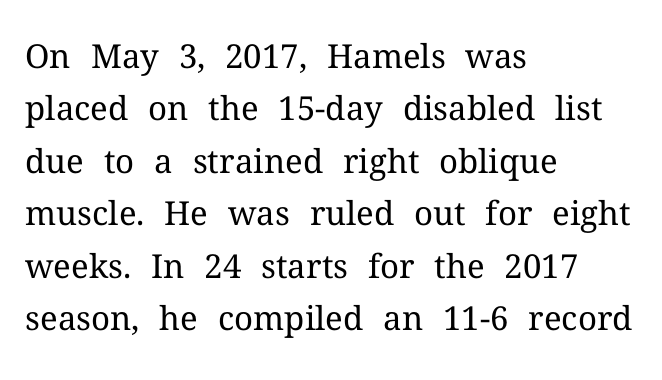
The image shows 33 px regular-weight serif type, upright; set left-aligned, normal line spacing (1.59x), normal letter spacing, not underlined; medium stroke contrast and a medium x-height.
